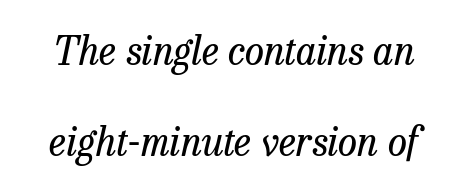
The image shows 39 px regular-weight serif type, italic (leaning right); set centered, loose line spacing (2.33x), normal letter spacing, not underlined; low stroke contrast and a medium x-height.
